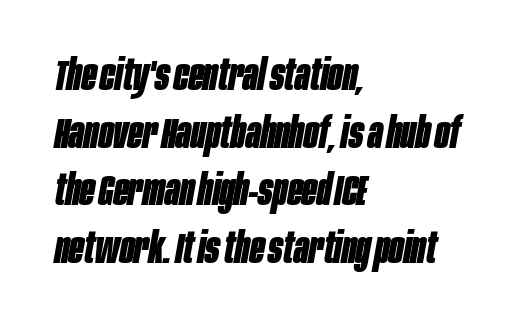
The line-height multiplier appears to be the usual default. Think of a printed novel: that variable character pitch is what you see here. Italic? Definitely — the glyphs are oblique. Thick stems and heavy bowls — unmistakably bold. There is no visible air inserted between adjacent glyphs. These lines stack with their left ends in a neat column.
